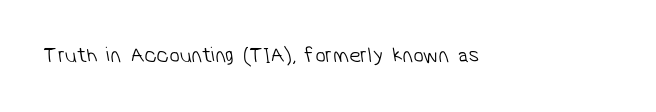
Students, note that the glyphs here touch the page at normal intervals. The typesetting does not lean heavy: it is not bold. Descender tails drop into unmarked territory.
